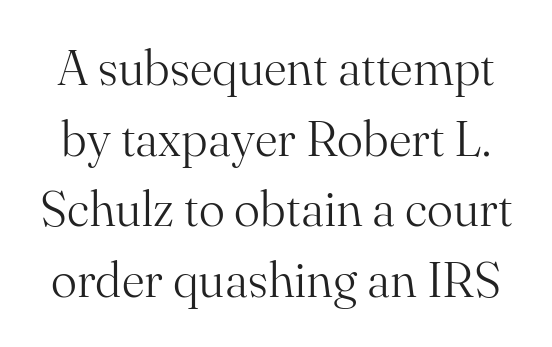
The rows are spaced the way most documents space them. Spacing between characters is what you'd get straight out of the box. Letters rest on an invisible, unmarked baseline. Does the lettering tilt? It doesn't — this is upright. Proportional: the letters do not fall into vertical columns.
